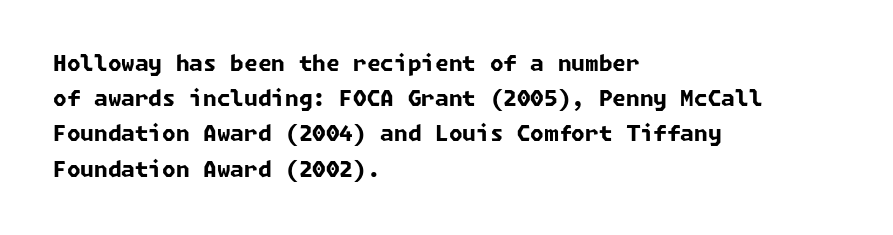
Q: Is the text bold? A: Yes.
Q: Is the text underlined? A: No.
Q: How is the paragraph aligned? A: Left-aligned.
Q: Is the spacing between letters normal or unusually wide? A: Normal.
Q: Is the spacing between lines tight, normal or loose? A: Normal.
